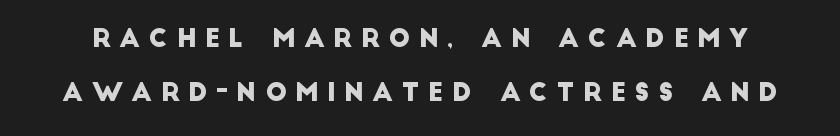
The image shows 25 px text type; set loose line spacing (2.15x), unusually wide letter spacing (+0.34 em), not underlined.
